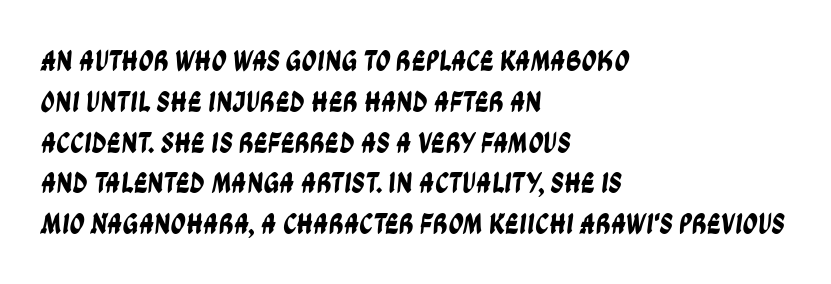
{"serif": "no", "width": "condensed", "stroke_contrast": "low", "x_height": "large", "monospaced": "no", "underline": "no", "align": "left", "line_spacing": "normal", "line_spacing_ratio": 1.36, "letter_spacing": "normal", "letter_spacing_em": 0.0, "glyph_px": 30}
